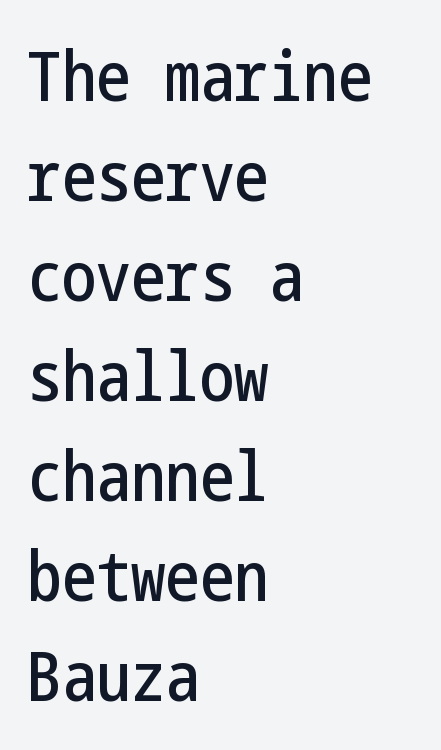
{"serif": "no", "italic": "no", "width": "condensed", "stroke_contrast": "low", "x_height": "medium", "underline": "no", "align": "left", "line_spacing": "normal", "line_spacing_ratio": 1.45, "letter_spacing": "normal", "letter_spacing_em": 0.0, "glyph_px": 69}
